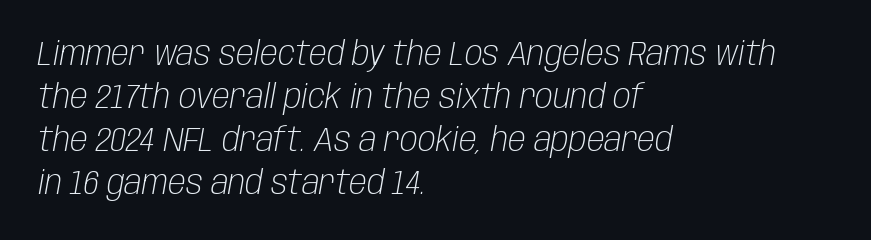
{"italic": "yes", "lean": "right", "slant_degrees": 10, "bold": "no", "weight": "light", "width": "condensed", "stroke_contrast": "low", "x_height": "large", "monospaced": "no", "underline": "no", "align": "left", "line_spacing": "normal", "line_spacing_ratio": 1.3, "letter_spacing": "normal", "letter_spacing_em": 0.0, "glyph_px": 33}
